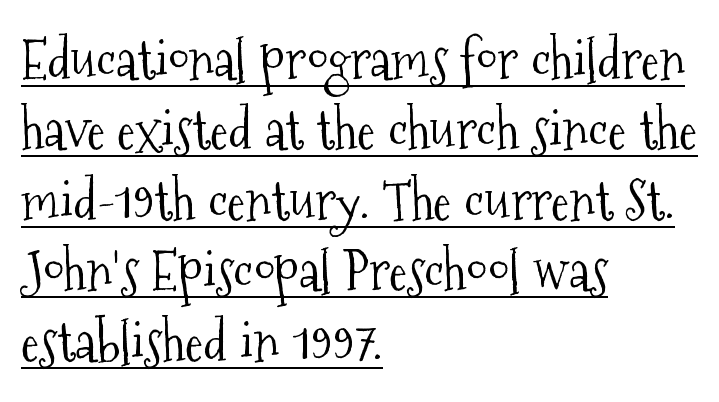
This sample carries an underscore along the baseline area. Look at the bottom of the vertical strokes: they flare into serifs here. Left-aligned paragraph, ragged on the right. The face used here is proportionally spaced, like ordinary book or web type.
